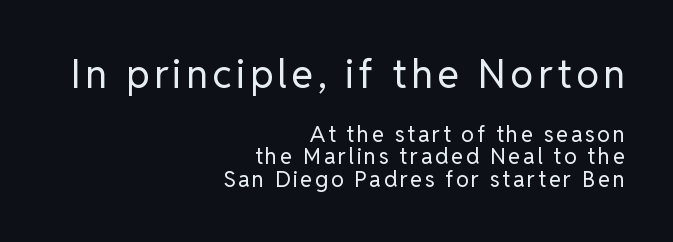
{"serif": "no", "italic": "no", "bold": "no", "weight": "regular", "width": "normal", "stroke_contrast": "low", "x_height": "medium", "monospaced": "no", "underline": "no", "align": "right", "line_spacing": "tight", "line_spacing_ratio": 1.02, "larger_block": "first", "size_ratio": 1.77, "glyph_px": 39}
